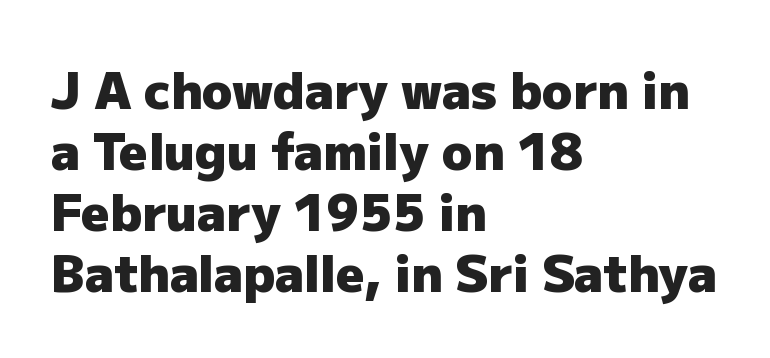
{"serif": "no", "italic": "no", "bold": "yes", "weight": "heavy", "width": "normal", "stroke_contrast": "low", "x_height": "medium", "monospaced": "no", "underline": "no", "align": "left", "line_spacing_ratio": 1.22, "letter_spacing": "normal", "letter_spacing_em": 0.0, "glyph_px": 50}
